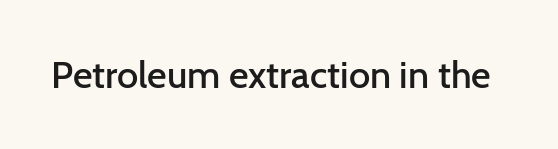
{"serif": "no", "italic": "no", "bold": "semi", "weight": "semibold", "width": "normal", "stroke_contrast": "low", "x_height": "medium", "monospaced": "no", "underline": "no", "letter_spacing": "normal", "letter_spacing_em": 0.0, "glyph_px": 38}
